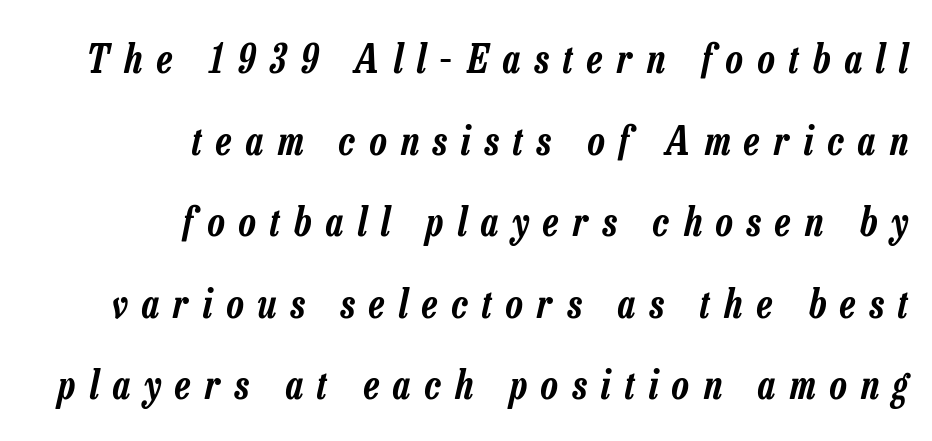
{"italic": "yes", "lean": "right", "slant_degrees": 13, "width": "condensed", "stroke_contrast": "low", "x_height": "medium", "monospaced": "no", "underline": "no", "align": "right", "line_spacing": "loose", "line_spacing_ratio": 2.09, "letter_spacing": "wide", "letter_spacing_em": 0.37, "glyph_px": 39}
